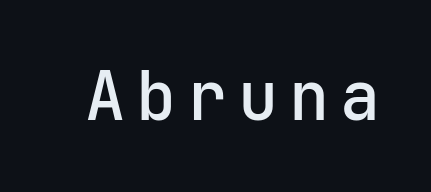
{"serif": "no", "italic": "no", "width": "normal", "stroke_contrast": "low", "x_height": "medium", "monospaced": "yes", "underline": "no", "glyph_px": 67}
